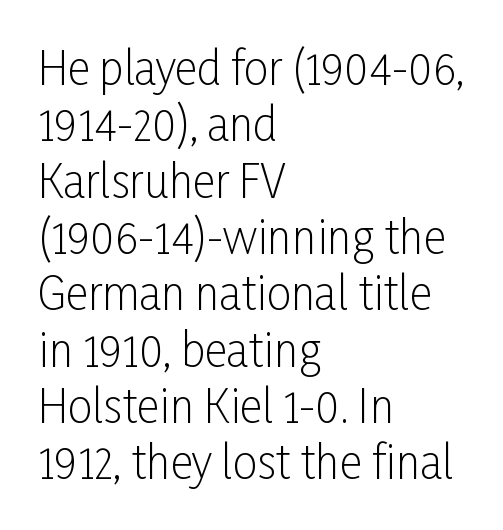
The image shows 44 px light, condensed sans-serif type, upright; set left-aligned, normal line spacing (1.28x), normal letter spacing, not underlined; low stroke contrast and a medium x-height.
